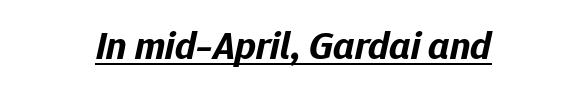
Q: Is the text bold? A: Yes.
Q: Is the text italic (slanted)? A: Yes, it leans right by about 12 degrees.
Q: Is the text underlined? A: Yes.
Q: Is the spacing between letters normal or unusually wide? A: Normal.
Q: Width (condensed, normal, or wide)? A: Normal.
Q: Stroke contrast? A: Low.
Q: x-height? A: Medium.
Q: Monospaced? A: No.
